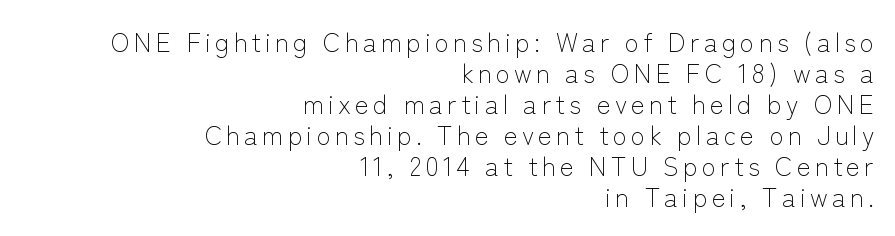
Is the type heavy? It reads as light-to-regular instead. Lines of text with bare space underneath. The rag falls on the left side of this text block. Does the lettering tilt? It doesn't — this is upright.
